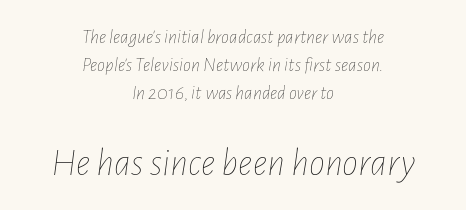
{"italic": "yes", "lean": "right", "slant_degrees": 7, "bold": "no", "weight": "thin", "width": "condensed", "stroke_contrast": "low", "x_height": "medium", "monospaced": "no", "underline": "no", "align": "center", "line_spacing": "normal", "line_spacing_ratio": 1.4, "letter_spacing": "normal", "letter_spacing_em": 0.0, "larger_block": "second", "size_ratio": 2.0, "glyph_px": 40}
